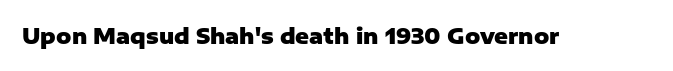
{"italic": "no", "bold": "yes", "underline": "no", "letter_spacing": "normal", "letter_spacing_em": 0.0, "glyph_px": 21}
